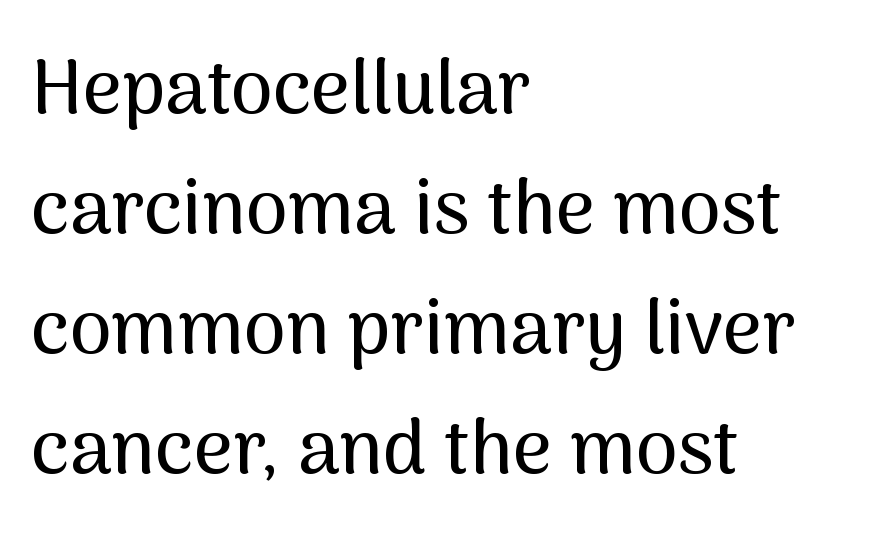
{"serif": "no", "italic": "no", "width": "normal", "stroke_contrast": "medium", "x_height": "medium", "monospaced": "no", "underline": "no", "align": "left", "line_spacing": "normal", "line_spacing_ratio": 1.58, "letter_spacing": "normal", "letter_spacing_em": 0.0, "glyph_px": 76}
